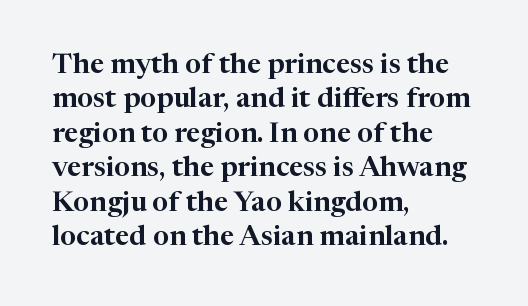
The image shows 28 px serif type, upright; set left-aligned, line spacing 1.23x, normal letter spacing, not underlined; high stroke contrast and a medium x-height.
